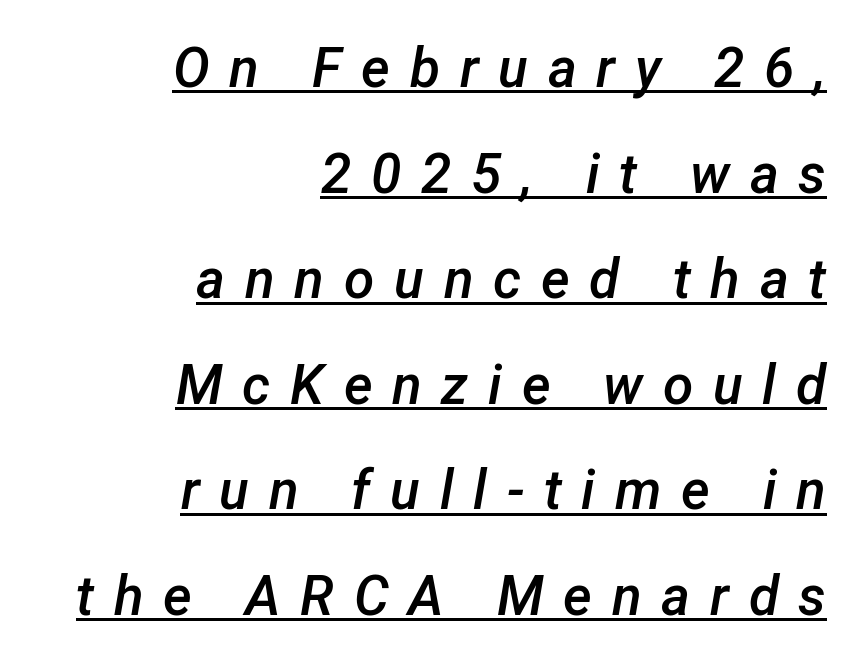
Quick note: interline space is abundant. These lines are rendered in a variable-pitch font. Style check: oblique. There is plenty of visible air inserted between adjacent glyphs. Caption: semibold face, moderately heavy strokes.
